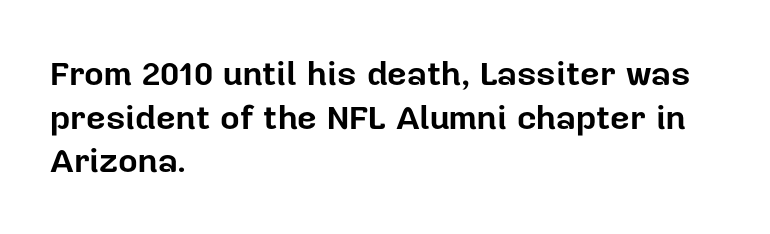
Q: Is the text bold? A: Yes.
Q: Is the text italic (slanted)? A: No, it is upright.
Q: Is the typeface a serif or a sans-serif typeface? A: Sans-serif.
Q: Is the text underlined? A: No.
Q: How is the paragraph aligned? A: Left-aligned.
Q: Is the spacing between letters normal or unusually wide? A: Normal.
Q: Is the spacing between lines tight, normal or loose? A: Normal.
Q: Width (condensed, normal, or wide)? A: Normal.
Q: Stroke contrast? A: Low.
Q: x-height? A: Medium.
Q: Monospaced? A: No.
